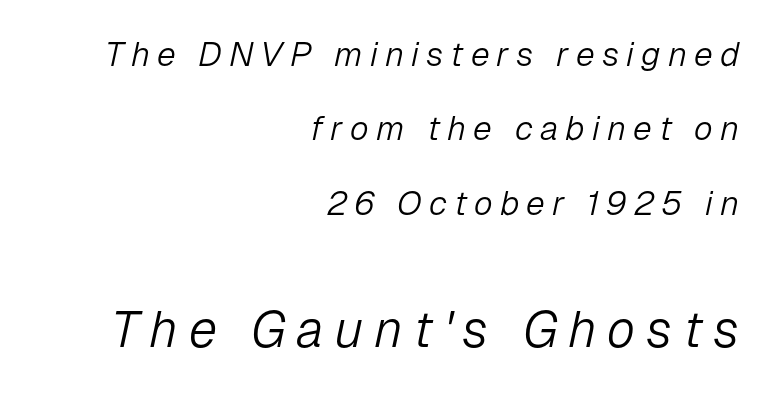
The image shows 51 px light type, italic (leaning right); set right-aligned, loose line spacing (2.19x), unusually wide letter spacing (+0.21 em), not underlined; the second (bottom) block is 1.5x larger; low stroke contrast and a medium x-height.
